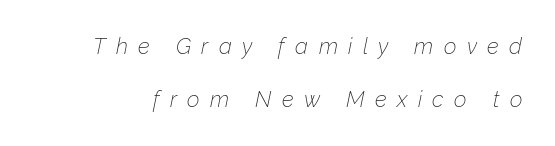
This sample uses expanded letter spacing, leaving extra air between glyphs. The zone under the glyphs is completely vacant. Honestly, the rows look like they've been pulled way apart. Quick note: italic. Heaviness? Minimal to ordinary, like unemphasized prose.
